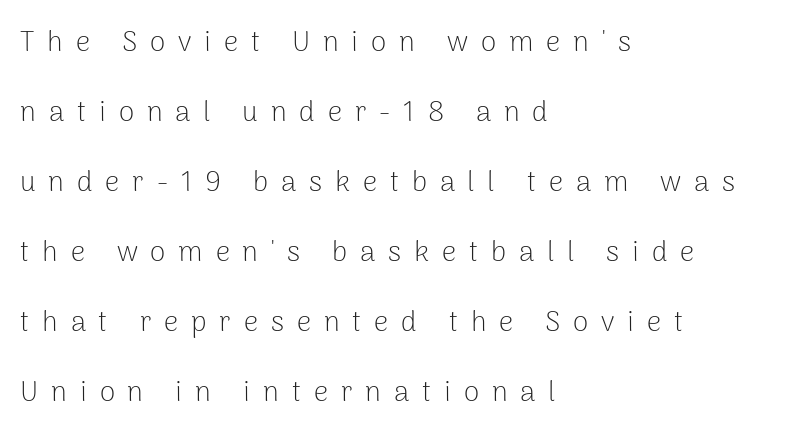
Is the block centered? No — it sits flush against the left margin. The vertical gap from one line to the next is large. Glance below the letters and you will spot only blank space. When letters stand straight like this, we call the style roman or upright. Honestly, the letter spacing is so wide it's the main thing you notice. The weight would be labelled regular, book, light, or lighter still.
